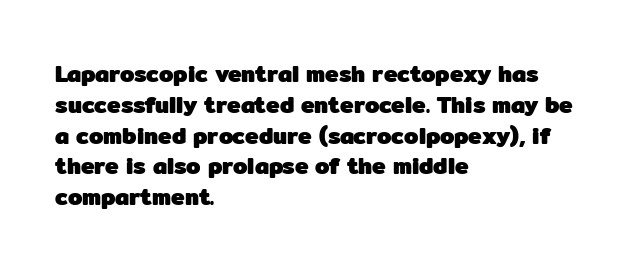
The image shows 23 px bold type, upright; set left-aligned, normal line spacing (1.34x), normal letter spacing, not underlined.
